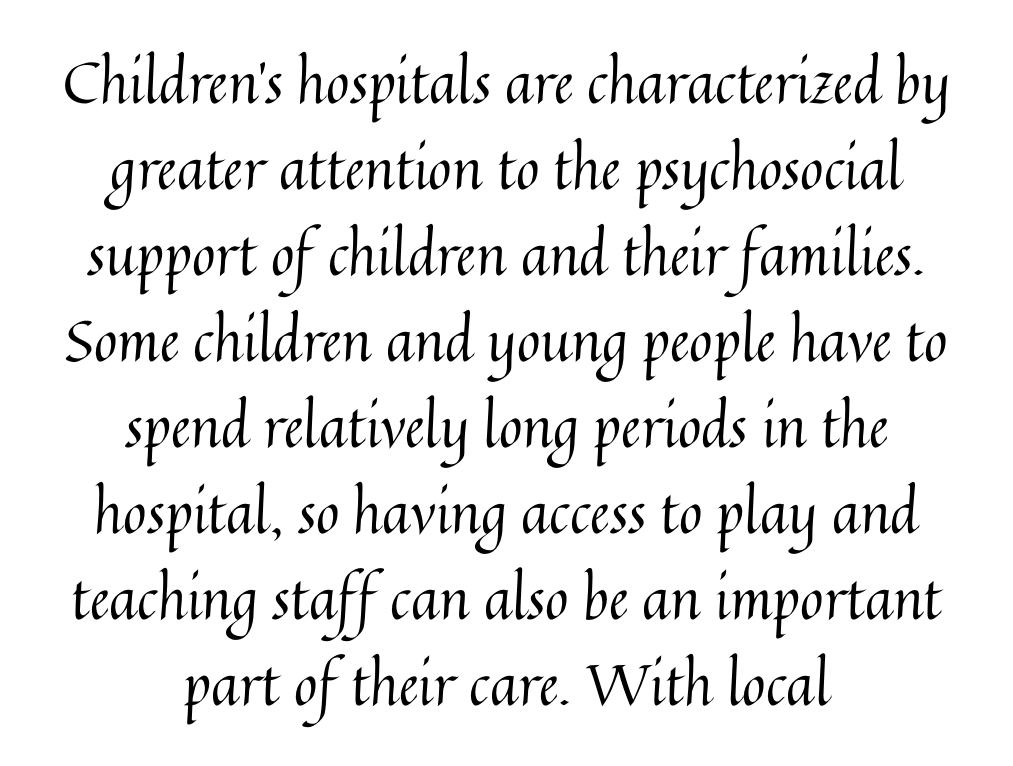
Q: Is the text bold? A: No.
Q: Is the text underlined? A: No.
Q: How is the paragraph aligned? A: Centered.
Q: Is the spacing between letters normal or unusually wide? A: Normal.
Q: Is the spacing between lines tight, normal or loose? A: Normal.
Q: Width (condensed, normal, or wide)? A: Normal.
Q: Stroke contrast? A: Medium.
Q: x-height? A: Medium.
Q: Monospaced? A: No.
